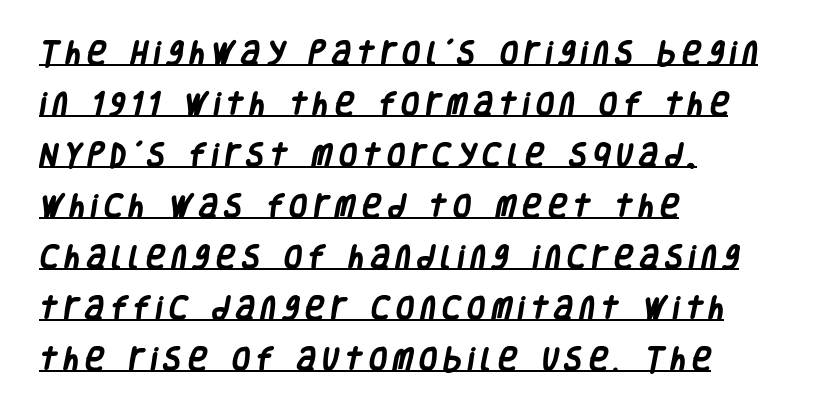
The image shows 26 px bold type; set left-aligned, loose line spacing (1.96x), unusually wide letter spacing (+0.25 em), underlined.
